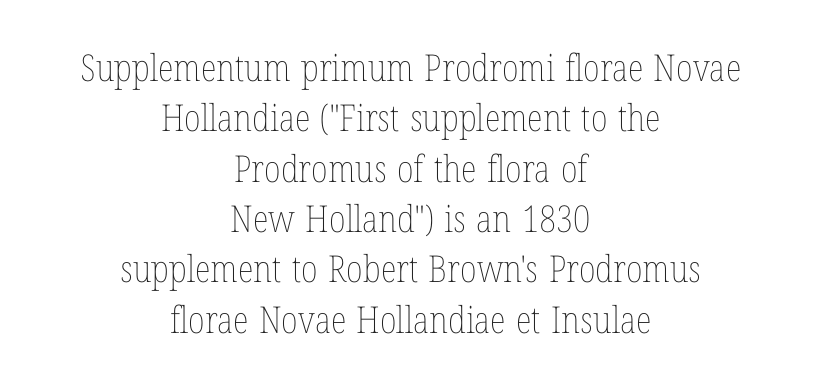
{"italic": "no", "bold": "no", "weight": "thin", "width": "condensed", "stroke_contrast": "low", "x_height": "medium", "monospaced": "no", "underline": "no", "align": "center", "line_spacing": "normal", "line_spacing_ratio": 1.36, "letter_spacing": "normal", "letter_spacing_em": 0.0, "glyph_px": 37}
